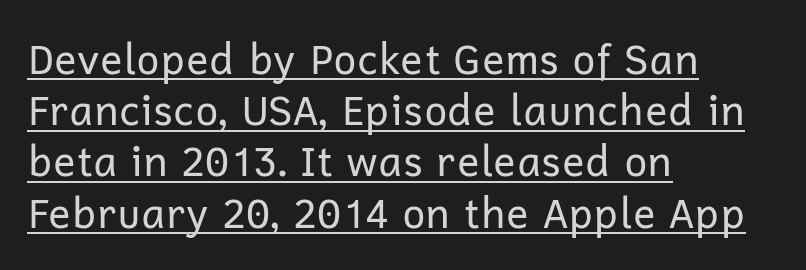
Spacing verdict: proportional, widths tailored to each character. Stems and bowls with no extra thickness — not bold. Every row of glyphs begins at an identical x-position on the left. The rendering shows plain stroke endings on the letterforms — a sans-serif design.
